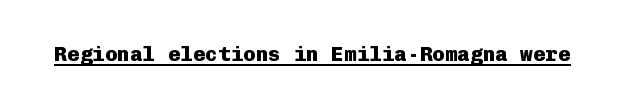
The image shows 21 px bold type, upright; set normal letter spacing, underlined.
